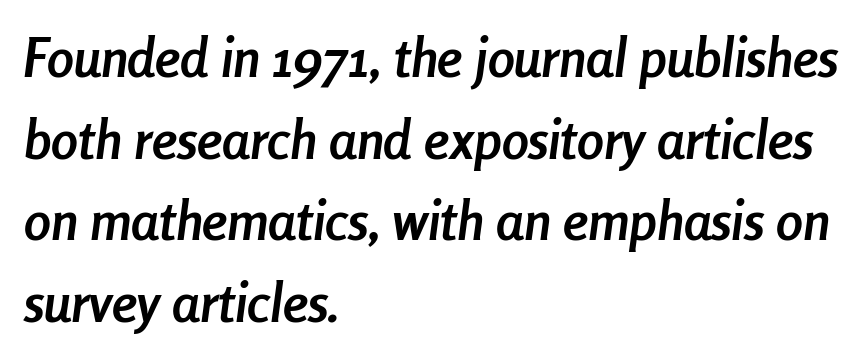
The image shows 54 px semibold, condensed type, italic (leaning right); set left-aligned, normal line spacing (1.51x), normal letter spacing, not underlined; low stroke contrast and a medium x-height.
